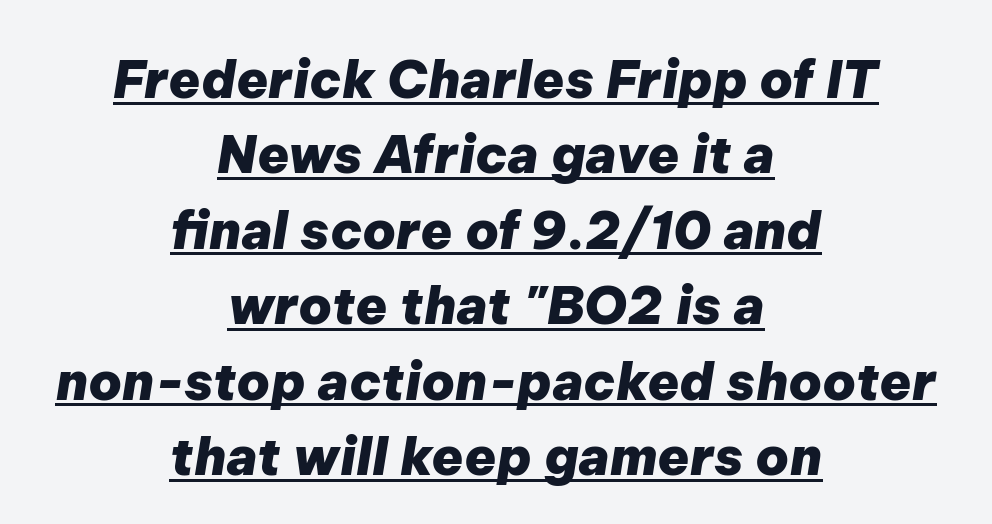
{"italic": "yes", "lean": "right", "slant_degrees": 9, "bold": "yes", "weight": "heavy", "width": "normal", "stroke_contrast": "low", "x_height": "medium", "monospaced": "no", "underline": "yes", "align": "center", "line_spacing": "normal", "line_spacing_ratio": 1.45, "letter_spacing": "normal", "letter_spacing_em": 0.0, "glyph_px": 52}
